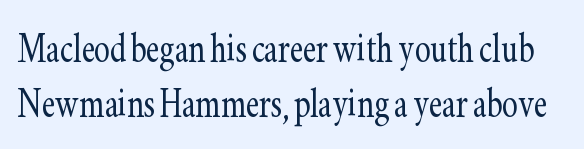
The image shows 47 px light, condensed serif type, upright; set line spacing 1.18x, normal letter spacing, not underlined; low stroke contrast and a small x-height.
